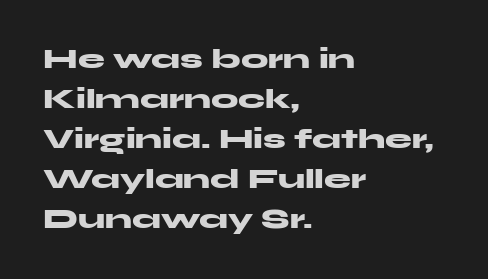
Q: Is the text bold? A: Yes.
Q: Is the text italic (slanted)? A: No, it is upright.
Q: Is the text underlined? A: No.
Q: How is the paragraph aligned? A: Left-aligned.
Q: Is the spacing between letters normal or unusually wide? A: Normal.
Q: Is the spacing between lines tight, normal or loose? A: Normal.
